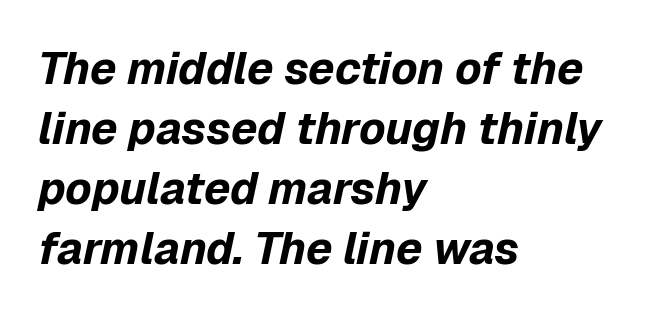
Q: Is the text bold? A: Yes.
Q: Is the text italic (slanted)? A: Yes, it leans right by about 12 degrees.
Q: Is the text underlined? A: No.
Q: How is the paragraph aligned? A: Left-aligned.
Q: Is the spacing between letters normal or unusually wide? A: Normal.
Q: Is the spacing between lines tight, normal or loose? A: Normal.
Q: Width (condensed, normal, or wide)? A: Normal.
Q: Stroke contrast? A: Low.
Q: x-height? A: Medium.
Q: Monospaced? A: No.
